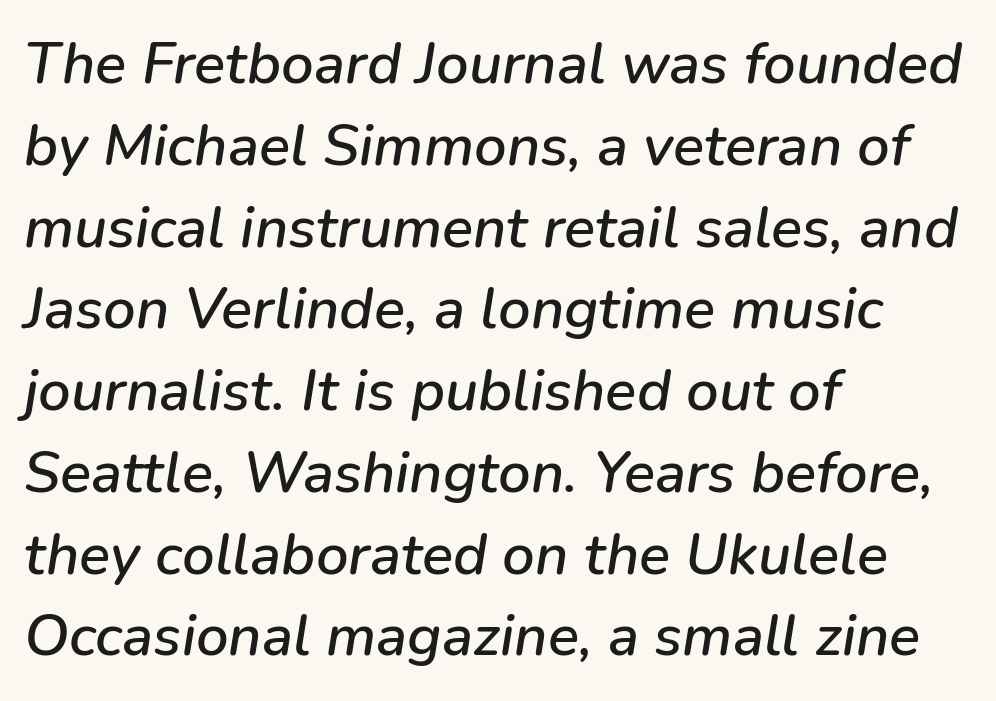
Q: Is the text italic (slanted)? A: Yes, it leans right by about 9 degrees.
Q: Is the text underlined? A: No.
Q: How is the paragraph aligned? A: Left-aligned.
Q: Is the spacing between letters normal or unusually wide? A: Normal.
Q: Is the spacing between lines tight, normal or loose? A: Normal.
Q: Width (condensed, normal, or wide)? A: Normal.
Q: Stroke contrast? A: Low.
Q: x-height? A: Medium.
Q: Monospaced? A: No.
